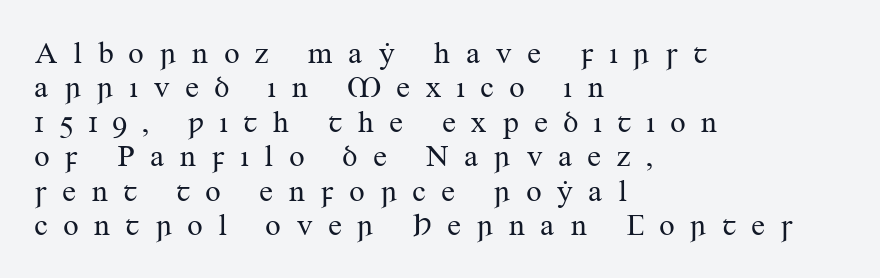
The image shows 31 px regular-weight serif type, upright; set left-aligned, tight line spacing (1.11x), unusually wide letter spacing (+0.47 em), not underlined; medium stroke contrast and a small x-height.
